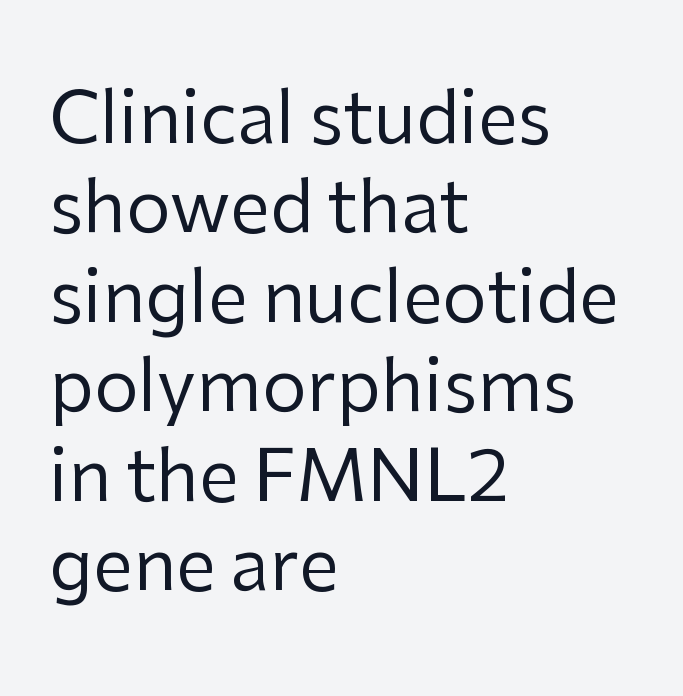
Q: Is the text bold? A: No.
Q: Is the text italic (slanted)? A: No, it is upright.
Q: Is the typeface a serif or a sans-serif typeface? A: Sans-serif.
Q: Is the text underlined? A: No.
Q: How is the paragraph aligned? A: Left-aligned.
Q: Is the spacing between letters normal or unusually wide? A: Normal.
Q: Is the spacing between lines tight, normal or loose? A: Normal.
Q: Width (condensed, normal, or wide)? A: Normal.
Q: Stroke contrast? A: Low.
Q: x-height? A: Medium.
Q: Monospaced? A: No.
